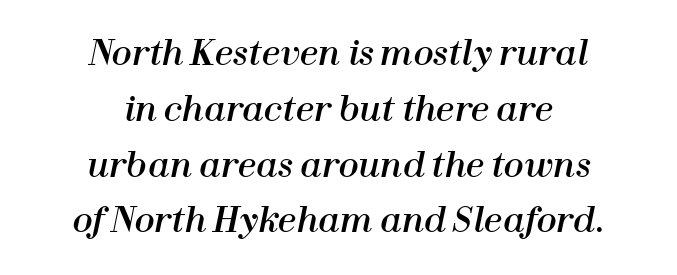
The letterforms sit shoulder to shoulder at normal distance. Note the varied advance widths — an 'i' is clearly narrower than an 'm'. Slant detected: the letters are inclined. Each line is balanced around a shared central axis. The specimen omits any rule beneath the text block's lines.
